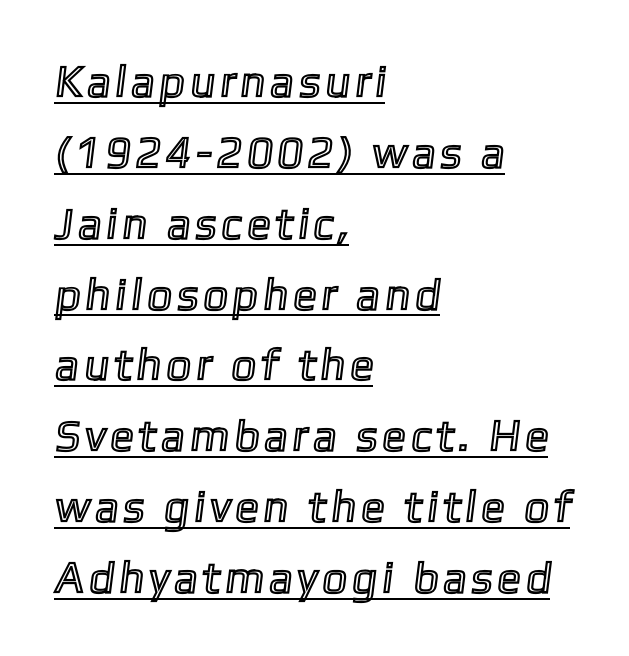
{"width": "normal", "x_height": "medium", "monospaced": "no", "underline": "yes", "align": "left", "line_spacing": "normal", "line_spacing_ratio": 1.61, "glyph_px": 44}
